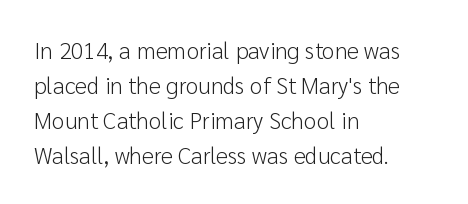
Q: Is the text bold? A: No.
Q: Is the text italic (slanted)? A: No, it is upright.
Q: Is the text underlined? A: No.
Q: How is the paragraph aligned? A: Left-aligned.
Q: Is the spacing between letters normal or unusually wide? A: Normal.
Q: Is the spacing between lines tight, normal or loose? A: Normal.
